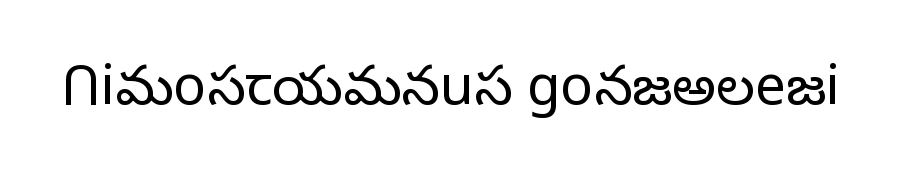
Think of a printed novel: that variable character pitch is what you see here. The typesetting does not lean heavy: it is not bold. A sans-serif font was chosen for this passage. Rendered with straight, roman letterforms. Caption: standard tracking, unaltered.
